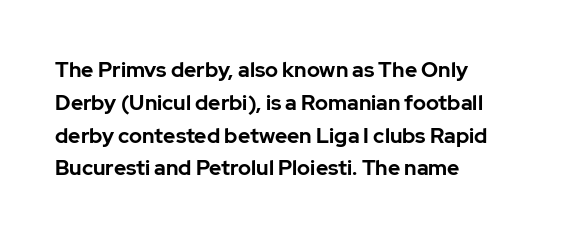
Q: Is the text bold? A: Yes.
Q: Is the text italic (slanted)? A: No, it is upright.
Q: Is the text underlined? A: No.
Q: How is the paragraph aligned? A: Left-aligned.
Q: Is the spacing between letters normal or unusually wide? A: Normal.
Q: Is the spacing between lines tight, normal or loose? A: Normal.
